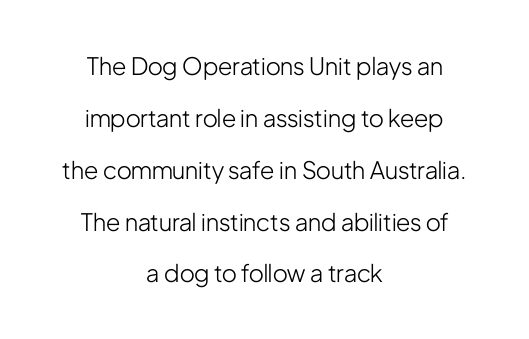
In CSS terms this would be text-align: center. Interline gaps are noticeably wide in this sample. Between one letter and the next there's only the usual sliver of space. The gap between lines stays unmarked. Posture: vertical.
